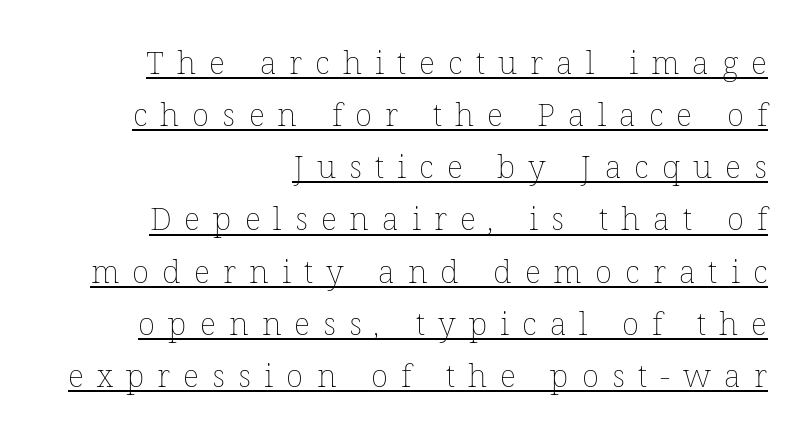
Q: Is the text bold? A: No.
Q: Is the text underlined? A: Yes.
Q: How is the paragraph aligned? A: Right-aligned.
Q: Is the spacing between letters normal or unusually wide? A: Unusually wide.
Q: Is the spacing between lines tight, normal or loose? A: Normal.
Q: Width (condensed, normal, or wide)? A: Normal.
Q: Stroke contrast? A: Low.
Q: x-height? A: Medium.
Q: Monospaced? A: No.
